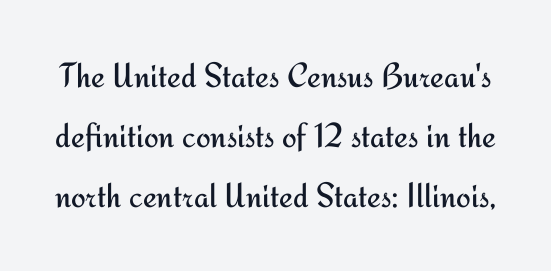
Q: Is the text bold? A: No.
Q: Is the text italic (slanted)? A: No, it is upright.
Q: Is the typeface a serif or a sans-serif typeface? A: Sans-serif.
Q: Is the text underlined? A: No.
Q: Is the spacing between letters normal or unusually wide? A: Normal.
Q: Width (condensed, normal, or wide)? A: Normal.
Q: Stroke contrast? A: Medium.
Q: x-height? A: Small.
Q: Monospaced? A: No.
